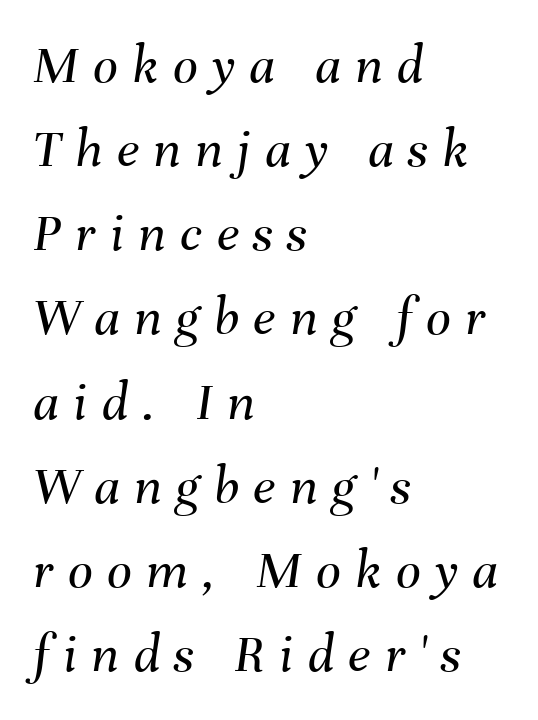
The image shows 55 px regular-weight type, italic (leaning right); set left-aligned, normal line spacing (1.53x), unusually wide letter spacing (+0.26 em), not underlined; medium stroke contrast and a medium x-height.
